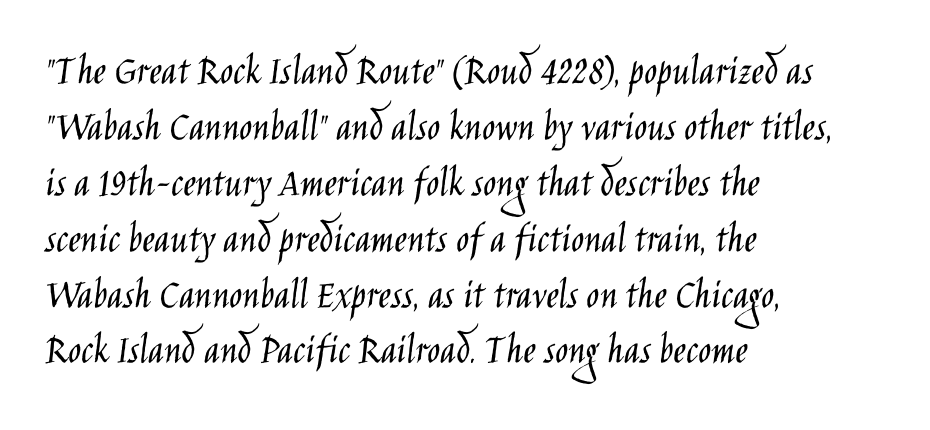
Q: Is the text bold? A: No.
Q: Is the text italic (slanted)? A: Yes.
Q: Is the typeface a serif or a sans-serif typeface? A: Sans-serif.
Q: Is the text underlined? A: No.
Q: How is the paragraph aligned? A: Left-aligned.
Q: Is the spacing between letters normal or unusually wide? A: Normal.
Q: Is the spacing between lines tight, normal or loose? A: Normal.
Q: Width (condensed, normal, or wide)? A: Condensed.
Q: Stroke contrast? A: Low.
Q: x-height? A: Large.
Q: Monospaced? A: No.
